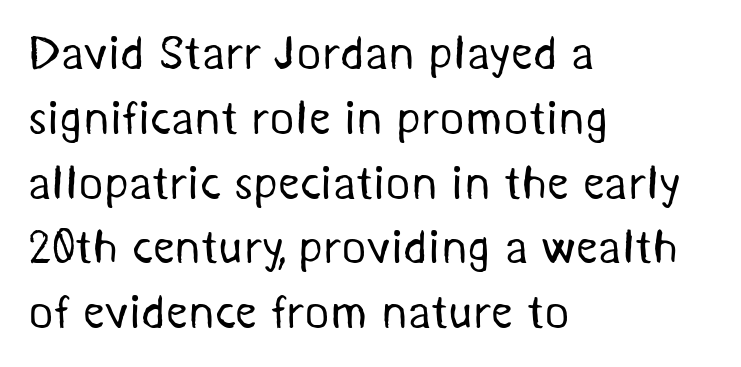
Q: Is the text bold? A: No.
Q: Is the typeface a serif or a sans-serif typeface? A: Sans-serif.
Q: Is the text underlined? A: No.
Q: How is the paragraph aligned? A: Left-aligned.
Q: Is the spacing between letters normal or unusually wide? A: Normal.
Q: Is the spacing between lines tight, normal or loose? A: Normal.
Q: Width (condensed, normal, or wide)? A: Normal.
Q: Stroke contrast? A: Medium.
Q: x-height? A: Medium.
Q: Monospaced? A: No.
